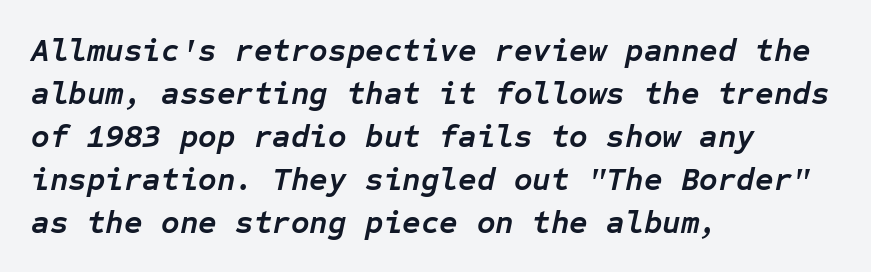
Q: Is the text bold? A: Yes.
Q: Is the text italic (slanted)? A: Yes, it leans right by about 12 degrees.
Q: Is the text underlined? A: No.
Q: How is the paragraph aligned? A: Left-aligned.
Q: Is the spacing between letters normal or unusually wide? A: Normal.
Q: Is the spacing between lines tight, normal or loose? A: Normal.
Q: Width (condensed, normal, or wide)? A: Normal.
Q: Stroke contrast? A: Low.
Q: x-height? A: Medium.
Q: Monospaced? A: Yes.
